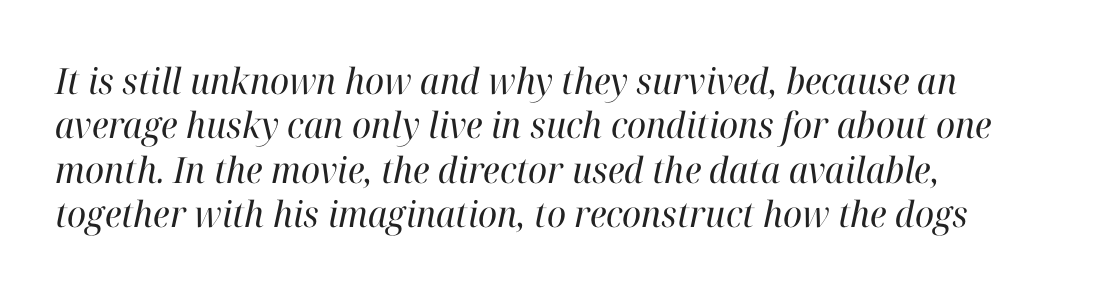
This sample has the flowing, uneven cadence of proportional lettering. Weight: not bold — regular or lighter. The baseline area is clear. Stroke terminals: seriffed.
